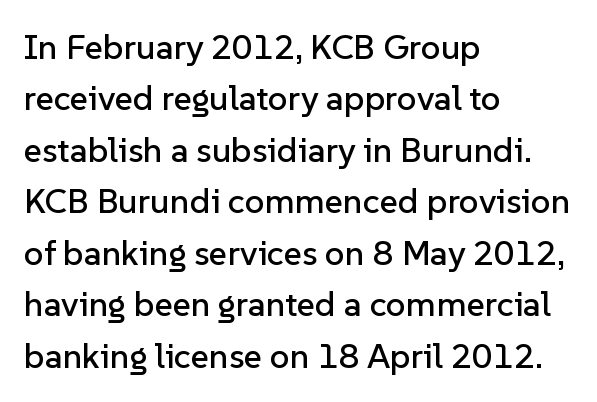
These lines keep a tight, regular rhythm from letter to letter. Teacher's note: observe the even left margin — that is flush-left alignment. Check the space under the baseline: it is left empty. Each letter's strokes conclude bluntly, with no projecting serifs. Is this a fixed-width face? No — the glyphs have proportional, varying widths.
